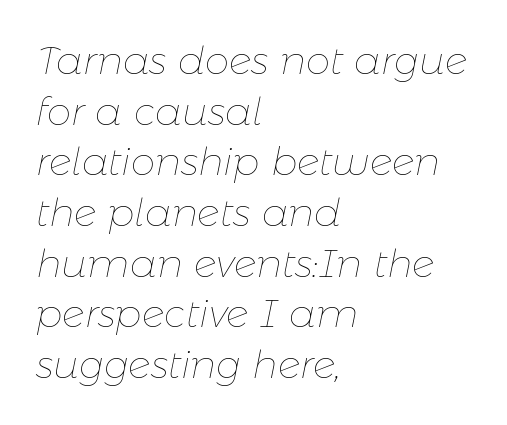
{"italic": "yes", "lean": "right", "slant_degrees": 11, "bold": "no", "weight": "thin", "width": "normal", "stroke_contrast": "low", "x_height": "medium", "monospaced": "no", "underline": "no", "align": "left", "line_spacing": "normal", "line_spacing_ratio": 1.3, "letter_spacing": "normal", "letter_spacing_em": 0.0, "glyph_px": 39}
